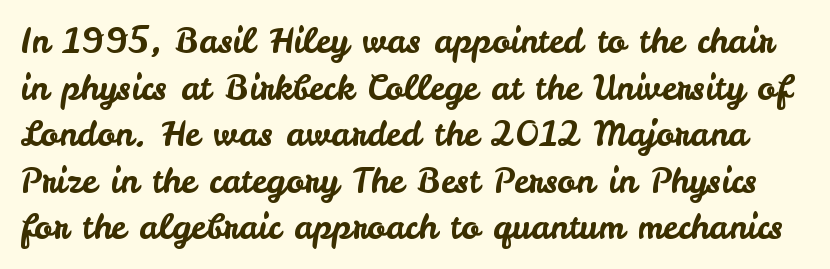
The image shows 34 px sans-serif type; set normal line spacing (1.37x), normal letter spacing, not underlined; low stroke contrast and a small x-height.
